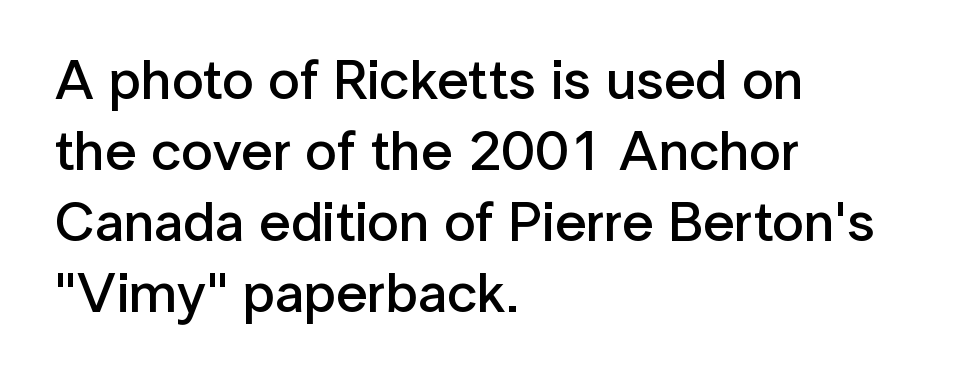
Q: Is the text bold? A: Semi-bold.
Q: Is the text italic (slanted)? A: No, it is upright.
Q: Is the typeface a serif or a sans-serif typeface? A: Sans-serif.
Q: Is the text underlined? A: No.
Q: How is the paragraph aligned? A: Left-aligned.
Q: Is the spacing between letters normal or unusually wide? A: Normal.
Q: Is the spacing between lines tight, normal or loose? A: Normal.
Q: Width (condensed, normal, or wide)? A: Normal.
Q: Stroke contrast? A: Low.
Q: x-height? A: Medium.
Q: Monospaced? A: No.
